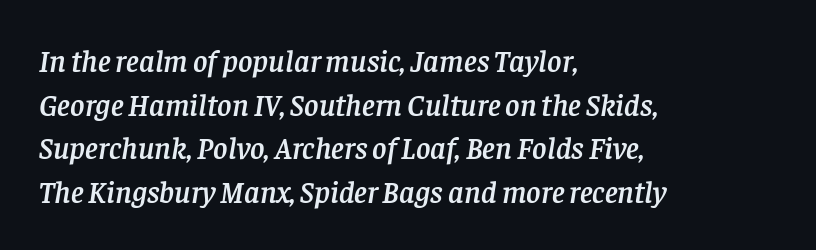
{"serif": "yes", "italic": "yes", "lean": "right", "slant_degrees": 8, "width": "normal", "stroke_contrast": "low", "x_height": "large", "monospaced": "no", "underline": "no", "align": "left", "line_spacing": "normal", "line_spacing_ratio": 1.41, "letter_spacing": "normal", "letter_spacing_em": 0.0, "glyph_px": 31}
